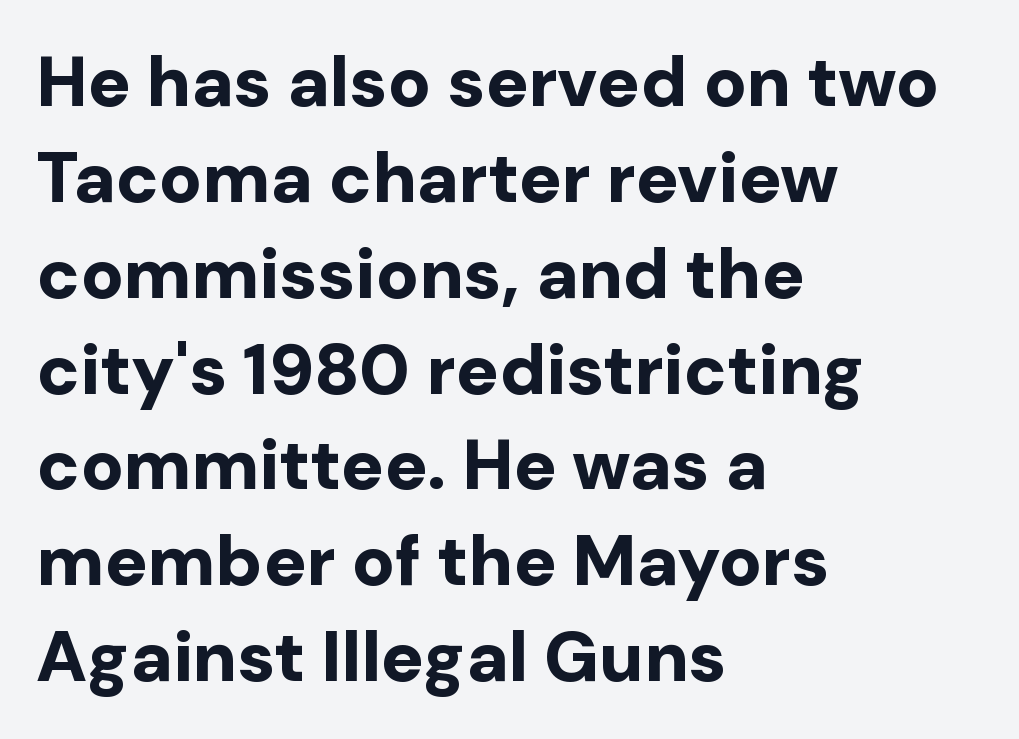
{"serif": "no", "italic": "no", "bold": "yes", "weight": "bold", "width": "normal", "stroke_contrast": "low", "x_height": "medium", "monospaced": "no", "underline": "no", "align": "left", "line_spacing": "normal", "line_spacing_ratio": 1.35, "letter_spacing": "normal", "letter_spacing_em": 0.0, "glyph_px": 71}
